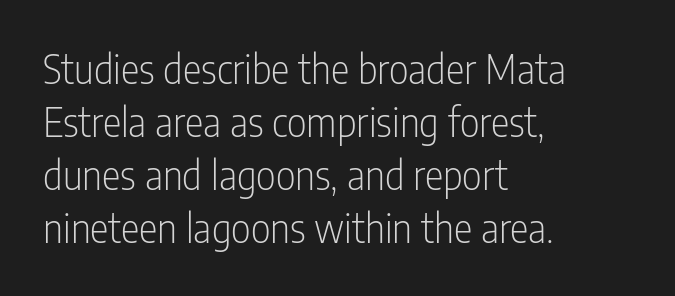
The image shows 39 px light, condensed sans-serif type, upright; set left-aligned, normal line spacing (1.36x), normal letter spacing, not underlined; low stroke contrast and a medium x-height.
